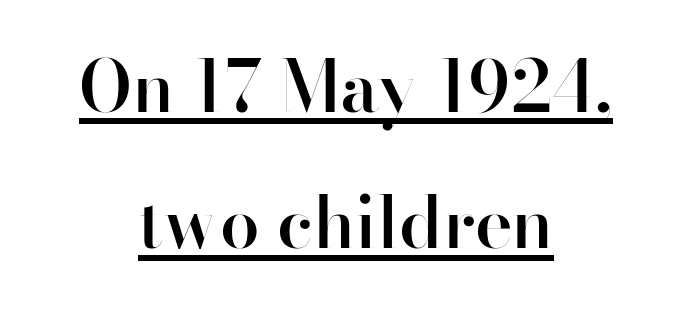
Q: Is the text bold? A: Semi-bold.
Q: Is the text italic (slanted)? A: No, it is upright.
Q: Is the typeface a serif or a sans-serif typeface? A: Sans-serif.
Q: Is the text underlined? A: Yes.
Q: How is the paragraph aligned? A: Centered.
Q: Is the spacing between letters normal or unusually wide? A: Normal.
Q: Is the spacing between lines tight, normal or loose? A: Loose.
Q: Width (condensed, normal, or wide)? A: Normal.
Q: Stroke contrast? A: High.
Q: x-height? A: Small.
Q: Monospaced? A: No.
